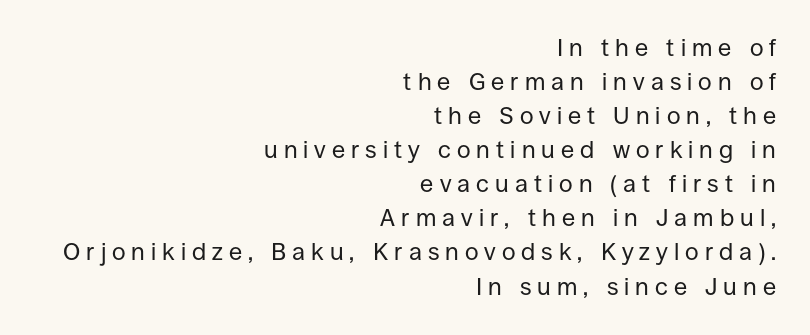
The image shows 24 px text type, upright; set right-aligned, normal line spacing (1.42x), unusually wide letter spacing (+0.25 em), not underlined.
